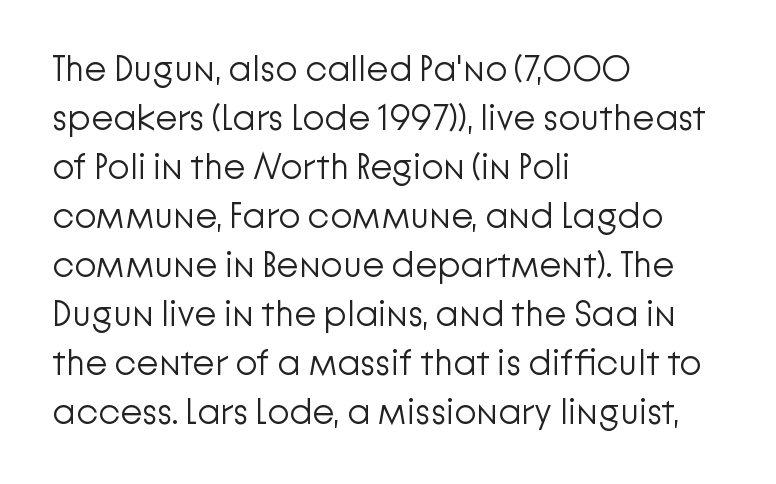
{"serif": "no", "italic": "no", "bold": "no", "weight": "light", "width": "normal", "stroke_contrast": "low", "x_height": "medium", "monospaced": "no", "underline": "no", "align": "left", "line_spacing": "normal", "line_spacing_ratio": 1.36, "letter_spacing": "normal", "letter_spacing_em": 0.0, "glyph_px": 36}
